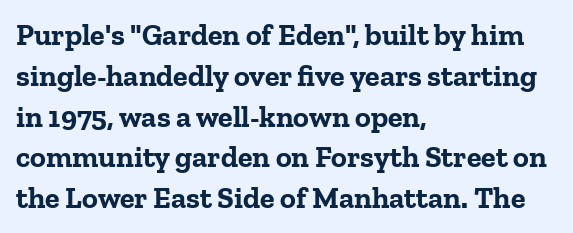
The image shows 30 px bold serif type, upright; set left-aligned, normal line spacing (1.36x), normal letter spacing, not underlined; low stroke contrast and a medium x-height.
